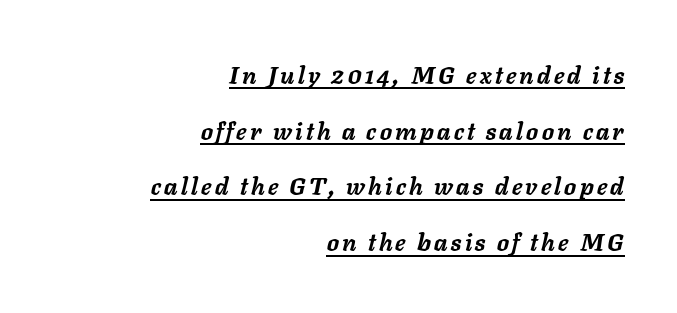
Where is the straight margin? On the right. The font is running at its bold setting. Quick note: italic. The typesetter has applied underlining to the passage shown.
